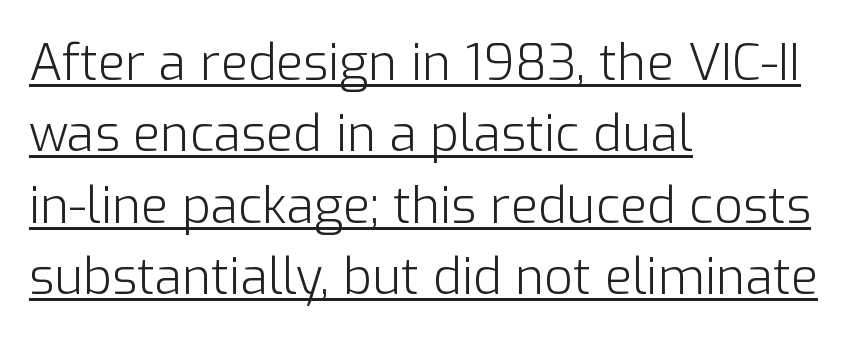
Q: Is the text bold? A: No.
Q: Is the text italic (slanted)? A: No, it is upright.
Q: Is the typeface a serif or a sans-serif typeface? A: Sans-serif.
Q: Is the text underlined? A: Yes.
Q: How is the paragraph aligned? A: Left-aligned.
Q: Is the spacing between letters normal or unusually wide? A: Normal.
Q: Is the spacing between lines tight, normal or loose? A: Normal.
Q: Width (condensed, normal, or wide)? A: Normal.
Q: Stroke contrast? A: Low.
Q: x-height? A: Medium.
Q: Monospaced? A: No.
